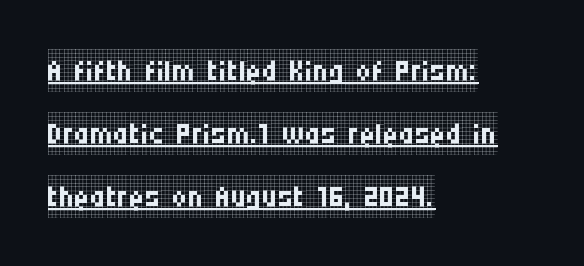
{"serif": "yes", "italic": "no", "bold": "no", "weight": "regular", "width": "condensed", "stroke_contrast": "low", "x_height": "large", "monospaced": "no", "underline": "yes", "align": "left", "line_spacing": "normal", "line_spacing_ratio": 1.46, "letter_spacing": "normal", "letter_spacing_em": 0.0, "glyph_px": 43}
